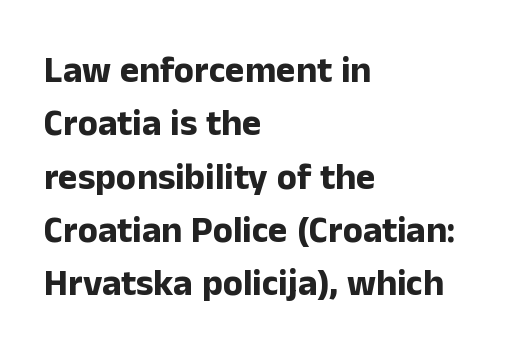
Q: Is the text bold? A: Yes.
Q: Is the text italic (slanted)? A: No, it is upright.
Q: Is the typeface a serif or a sans-serif typeface? A: Sans-serif.
Q: Is the text underlined? A: No.
Q: How is the paragraph aligned? A: Left-aligned.
Q: Is the spacing between letters normal or unusually wide? A: Normal.
Q: Is the spacing between lines tight, normal or loose? A: Normal.
Q: Width (condensed, normal, or wide)? A: Normal.
Q: Stroke contrast? A: Low.
Q: x-height? A: Medium.
Q: Monospaced? A: No.
